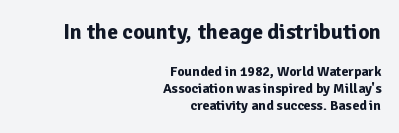
The image shows 22 px bold type, upright; set right-aligned, line spacing 1.2x, normal letter spacing, not underlined; the first (top) block is 1.57x larger.
